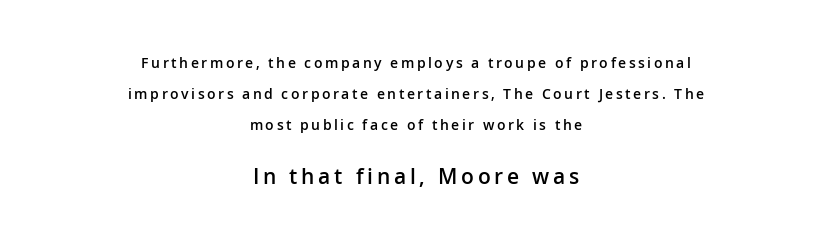
Set as a demibold, roughly 600 on the weight scale. Between these two stacked blocks, the lower one wins on size. The setting favours the middle, as headings and verse often do. Characters remain perfectly vertical along every line.
